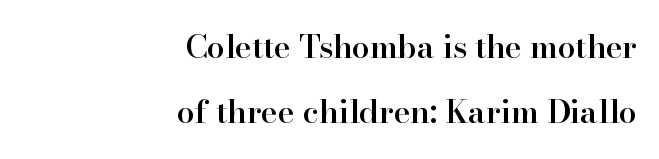
Old-style or modern, the face here clearly has serifs. Short note: letters normally spaced. Looks like regular typesetting: each glyph gets only the width it needs. Underline: absent.
